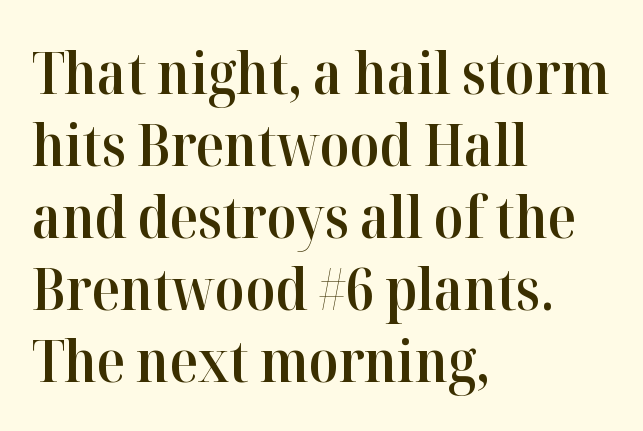
The image shows 58 px semibold serif type, upright; set left-aligned, line spacing 1.24x, normal letter spacing, not underlined; high stroke contrast and a medium x-height.
